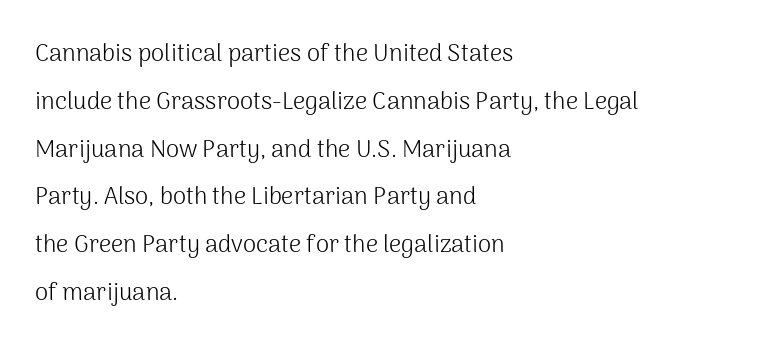
The gaps between neighbouring characters are ordinary and unremarkable. Posture: straight, roman, zero tilt. The leading is generous, giving the passage an open texture. On a weight scale, this lands at 450 or below. Underline: absent. Each line starts at the same left margin while the right side varies.
